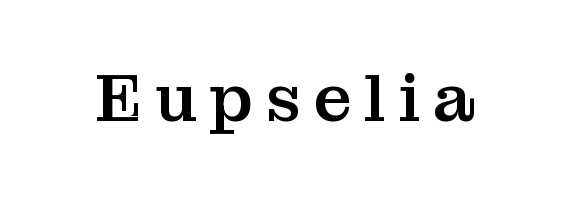
Unlike a clean sans, this face finishes its strokes with serifs. Lines of text with bare space underneath. Ascenders rise straight up at ninety degrees. Note the varied advance widths — an 'i' is clearly narrower than an 'm'.
